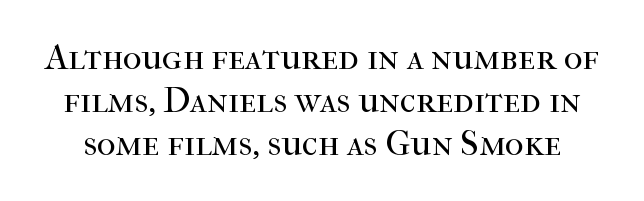
The image shows 36 px regular-weight serif type, upright; set line spacing 1.19x, normal letter spacing, not underlined; high stroke contrast and a medium x-height.
